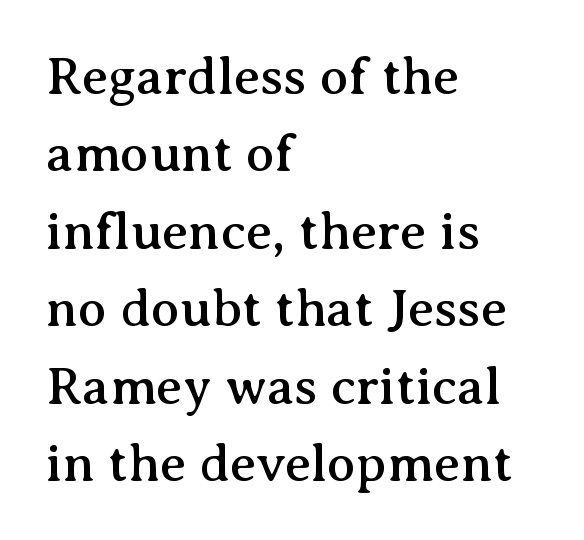
Q: Is the text italic (slanted)? A: No, it is upright.
Q: Is the typeface a serif or a sans-serif typeface? A: Serif.
Q: Is the text underlined? A: No.
Q: How is the paragraph aligned? A: Left-aligned.
Q: Is the spacing between letters normal or unusually wide? A: Normal.
Q: Is the spacing between lines tight, normal or loose? A: Normal.
Q: Width (condensed, normal, or wide)? A: Normal.
Q: Stroke contrast? A: Medium.
Q: x-height? A: Medium.
Q: Monospaced? A: No.
